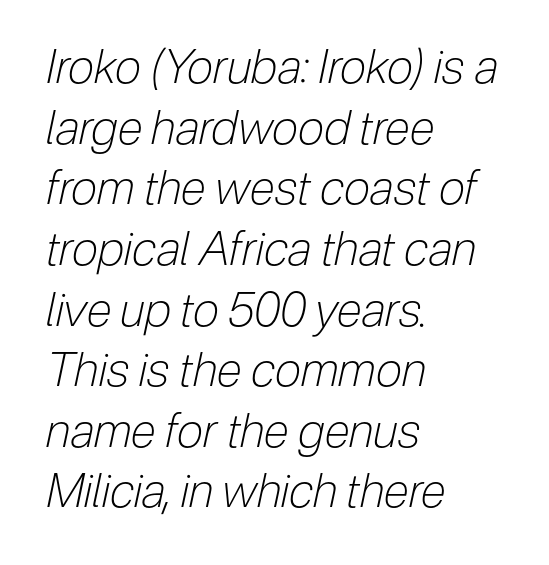
Characters follow at the spacing the type designer built in. Think of a printed novel: that variable character pitch is what you see here. The text carries the slant typical of an italic or oblique font. The ragged edge is on the right, which tells us the setting is flush left. Counters stay open thanks to moderate or lighter strokes. Line spacing here is normal.
